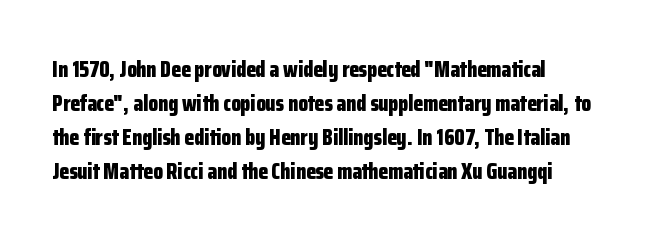
{"italic": "no", "bold": "yes", "underline": "no", "align": "left", "line_spacing": "normal", "line_spacing_ratio": 1.54, "letter_spacing": "normal", "letter_spacing_em": 0.0, "glyph_px": 22}
